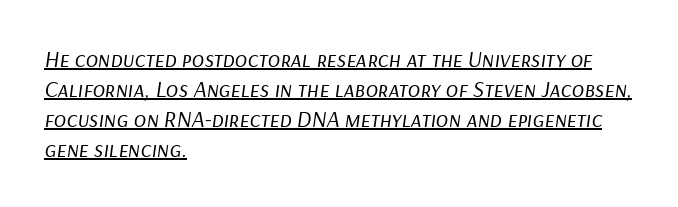
{"italic": "yes", "lean": "right", "slant_degrees": 9, "bold": "no", "underline": "yes", "align": "left", "line_spacing": "normal", "line_spacing_ratio": 1.3, "letter_spacing": "normal", "letter_spacing_em": 0.0, "glyph_px": 23}
